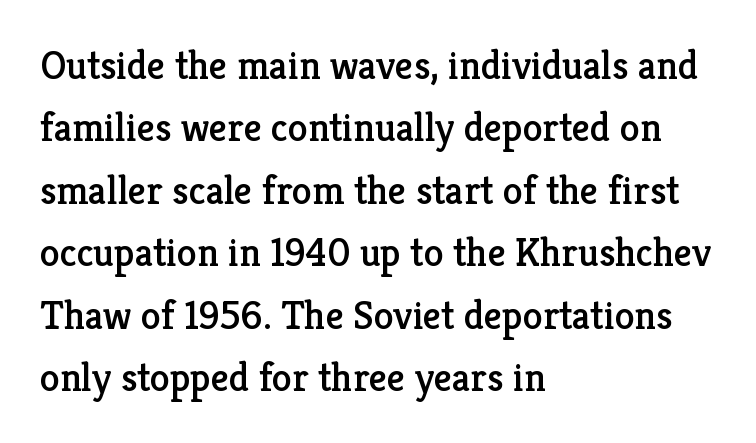
The passage shown is typeset with a serif family. Anything drawn beneath the words? Only blank space. Short and long lines alike share a common starting point at left. Vertically, the passage feels balanced, rows spaced as you'd expect. Caption: standard tracking, unaltered. Style check: upright.
